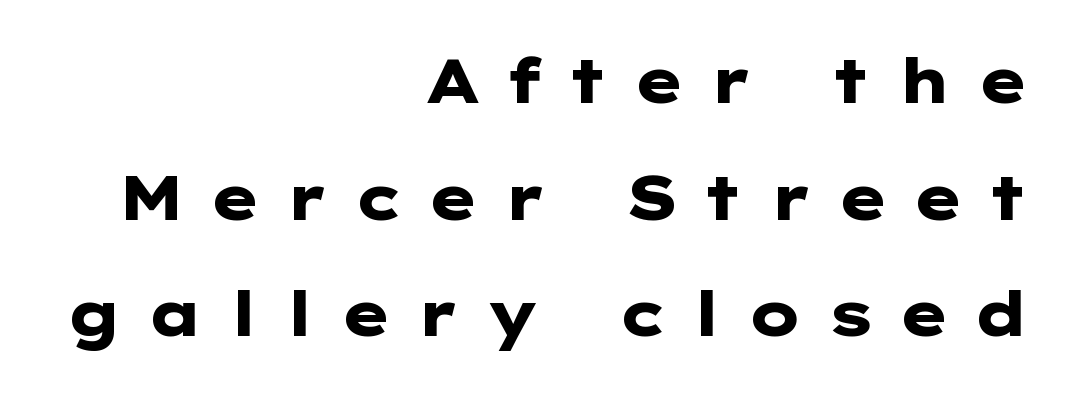
{"serif": "no", "italic": "no", "bold": "yes", "weight": "heavy", "width": "wide", "stroke_contrast": "low", "x_height": "medium", "underline": "no", "align": "right", "line_spacing_ratio": 1.88, "letter_spacing": "wide", "letter_spacing_em": 0.38, "glyph_px": 62}
